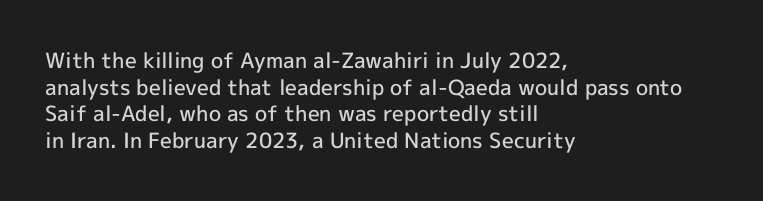
{"italic": "no", "bold": "semi", "underline": "no", "align": "left", "line_spacing": "normal", "line_spacing_ratio": 1.27, "letter_spacing": "normal", "letter_spacing_em": 0.0, "glyph_px": 21}
